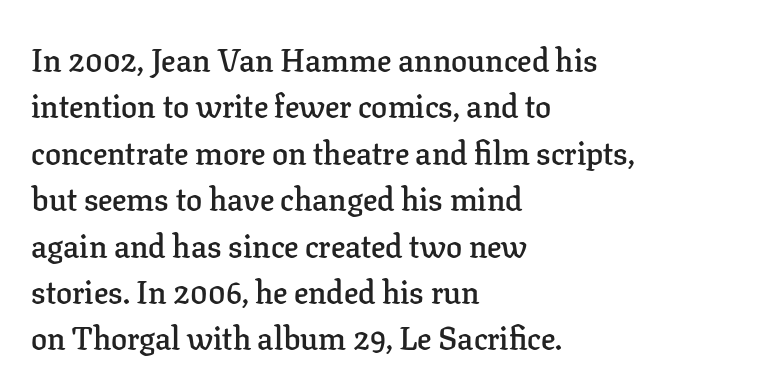
Q: Is the text bold? A: Semi-bold.
Q: Is the text italic (slanted)? A: No, it is upright.
Q: Is the typeface a serif or a sans-serif typeface? A: Serif.
Q: Is the text underlined? A: No.
Q: How is the paragraph aligned? A: Left-aligned.
Q: Is the spacing between letters normal or unusually wide? A: Normal.
Q: Is the spacing between lines tight, normal or loose? A: Normal.
Q: Width (condensed, normal, or wide)? A: Normal.
Q: Stroke contrast? A: Low.
Q: x-height? A: Medium.
Q: Monospaced? A: No.
